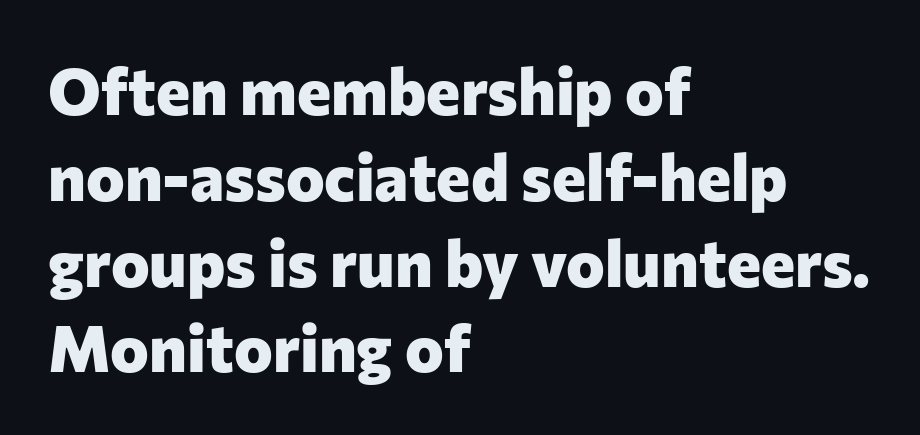
The image shows 65 px heavy sans-serif type, upright; set left-aligned, normal line spacing (1.32x), normal letter spacing, not underlined; low stroke contrast and a medium x-height.
